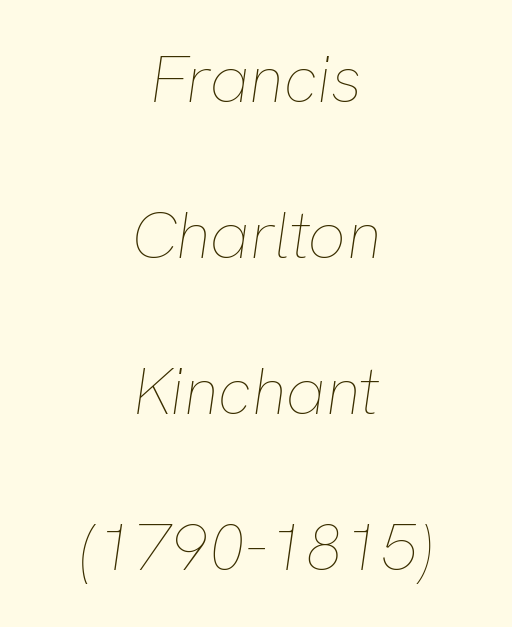
Q: Is the text bold? A: No.
Q: Is the text italic (slanted)? A: Yes, it leans right by about 8 degrees.
Q: Is the text underlined? A: No.
Q: How is the paragraph aligned? A: Centered.
Q: Is the spacing between letters normal or unusually wide? A: Normal.
Q: Is the spacing between lines tight, normal or loose? A: Loose.
Q: Width (condensed, normal, or wide)? A: Normal.
Q: Stroke contrast? A: Low.
Q: x-height? A: Medium.
Q: Monospaced? A: No.
